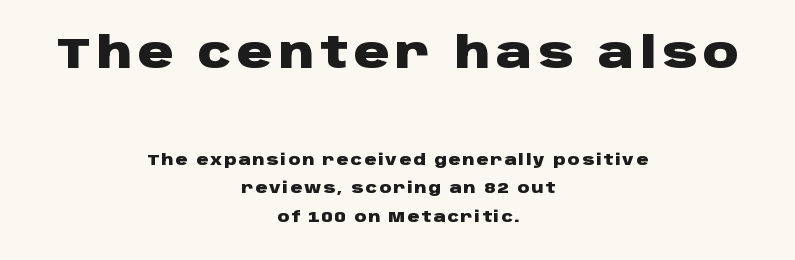
Compare the two chunks: the upper has the greater cap height. The designer went with a sans here, leaving each stem footless. The axis of the letterforms is exactly vertical. Caption: multi-line text, centered on the measure.
